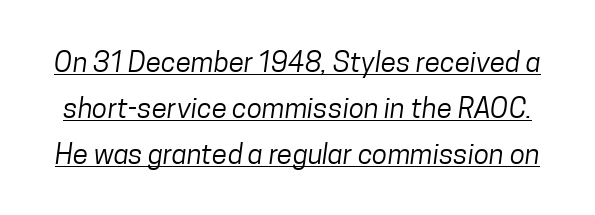
The image shows 28 px regular-weight, condensed sans-serif type; set normal line spacing (1.64x), normal letter spacing, underlined; low stroke contrast and a medium x-height.
